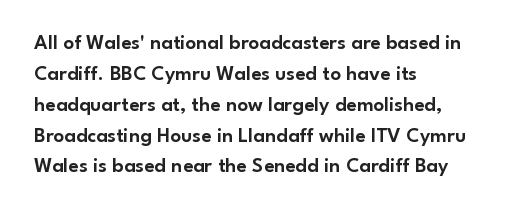
Q: Is the text italic (slanted)? A: No, it is upright.
Q: Is the text underlined? A: No.
Q: How is the paragraph aligned? A: Left-aligned.
Q: Is the spacing between letters normal or unusually wide? A: Normal.
Q: Is the spacing between lines tight, normal or loose? A: Normal.
